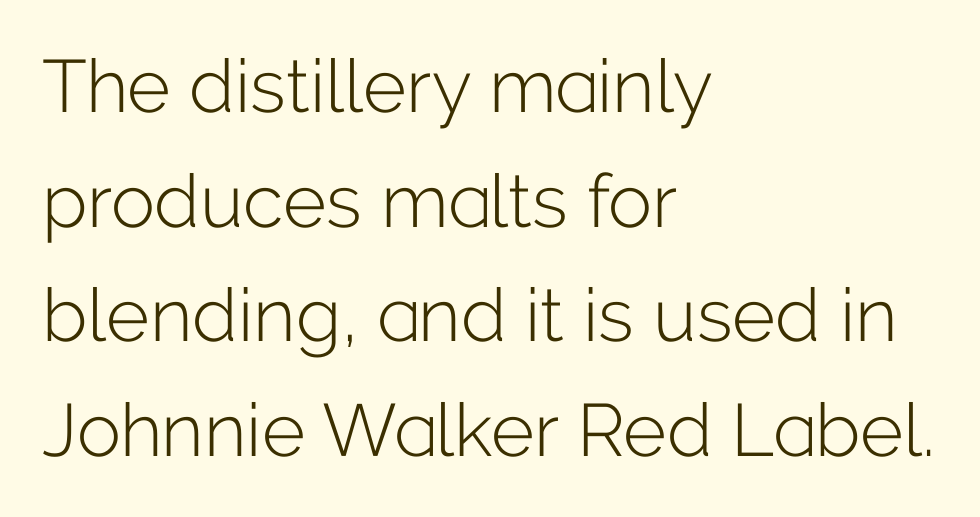
Q: Is the text bold? A: No.
Q: Is the text italic (slanted)? A: No, it is upright.
Q: Is the typeface a serif or a sans-serif typeface? A: Sans-serif.
Q: Is the text underlined? A: No.
Q: How is the paragraph aligned? A: Left-aligned.
Q: Is the spacing between letters normal or unusually wide? A: Normal.
Q: Is the spacing between lines tight, normal or loose? A: Normal.
Q: Width (condensed, normal, or wide)? A: Normal.
Q: Stroke contrast? A: Low.
Q: x-height? A: Medium.
Q: Monospaced? A: No.
